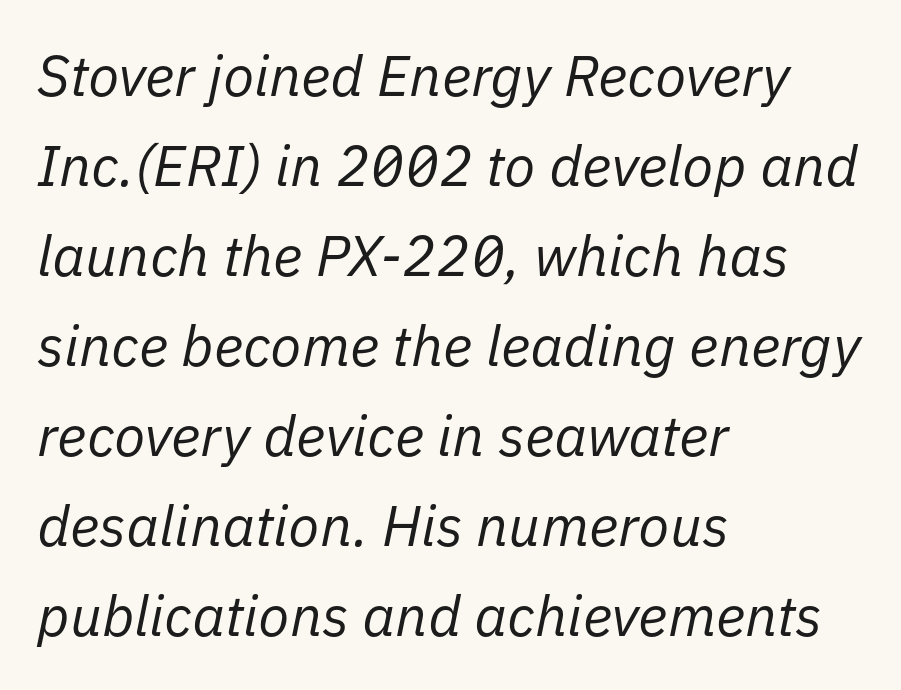
The image shows 57 px regular-weight type, italic (leaning right); set left-aligned, normal line spacing (1.58x), normal letter spacing, not underlined; low stroke contrast and a medium x-height.
